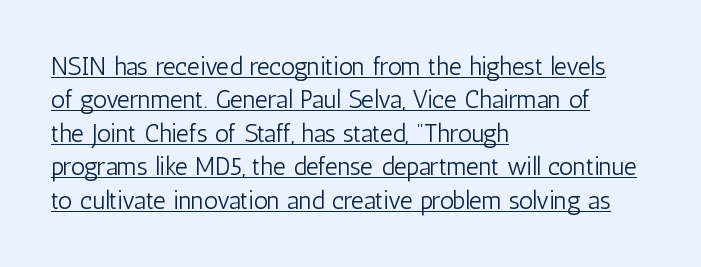
The image shows 25 px text type, upright; set left-aligned, normal line spacing (1.34x), normal letter spacing, underlined.
